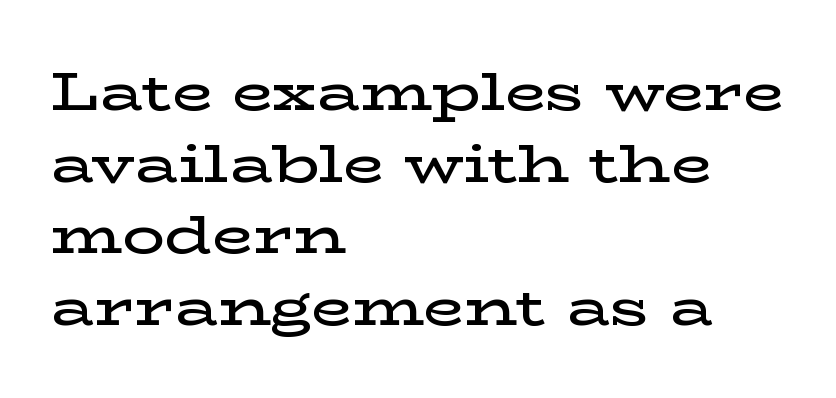
Q: Is the text bold? A: Semi-bold.
Q: Is the text italic (slanted)? A: No, it is upright.
Q: Is the typeface a serif or a sans-serif typeface? A: Serif.
Q: Is the text underlined? A: No.
Q: How is the paragraph aligned? A: Left-aligned.
Q: Is the spacing between letters normal or unusually wide? A: Normal.
Q: Is the spacing between lines tight, normal or loose? A: Normal.
Q: Width (condensed, normal, or wide)? A: Wide.
Q: Stroke contrast? A: Low.
Q: x-height? A: Medium.
Q: Monospaced? A: No.
